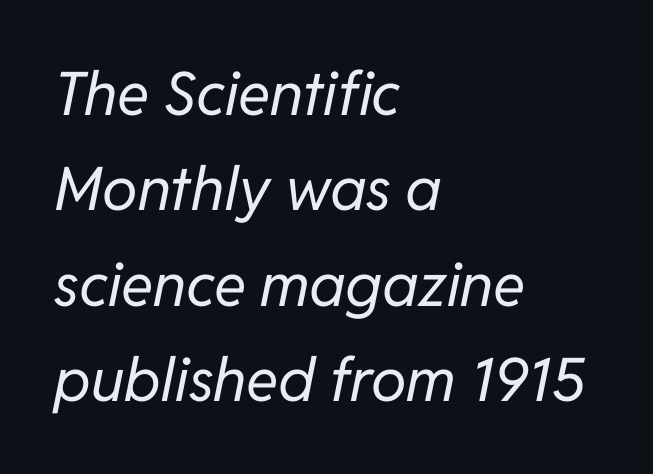
The area under the type is left untouched. If you measured baseline to baseline, you'd find a middling distance. Think standard paragraph weight, or any step lighter than that. A typesetter would mark this as italic. Nobody touched the tracking dial on this one. You could not count columns in this text — the font is proportionally spaced.
